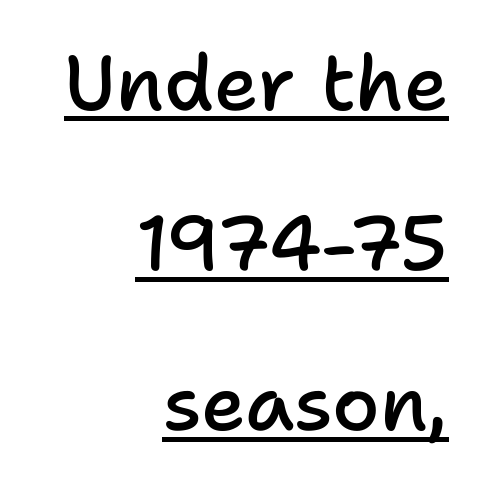
A semibold gives these letters moderate extra thickness, short of bold. Glance below the letters and you will spot a drawn line. Italic? Not at all — the glyphs are vertical. Character widths vary here, with narrow letters taking less room than wide ones. Between one letter and the next there's only the usual sliver of space. What's the leading like? Stretched, with rows far apart.
